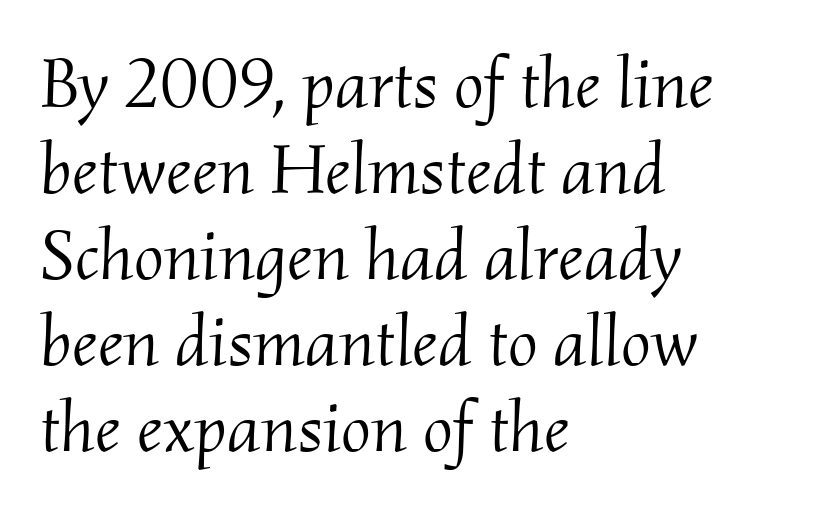
Letter spacing: default. The face used here has a pronounced slope to its letters. This reads as an unemphasized weight, regular at the heaviest. Spacing verdict: proportional, widths tailored to each character.
